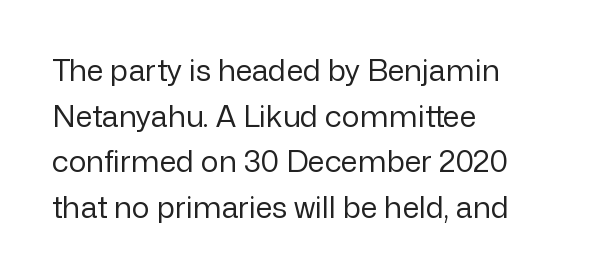
The image shows 30 px regular-weight sans-serif type, upright; set left-aligned, normal line spacing (1.52x), normal letter spacing, not underlined; low stroke contrast and a medium x-height.
